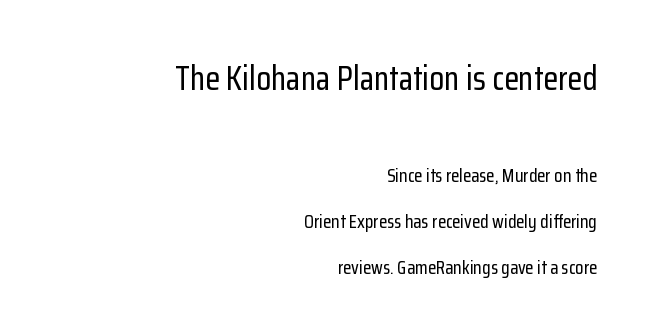
The image shows 34 px condensed sans-serif type, upright; set right-aligned, loose line spacing (2.41x), normal letter spacing, not underlined; the first (top) block is 1.79x larger; low stroke contrast and a medium x-height.
